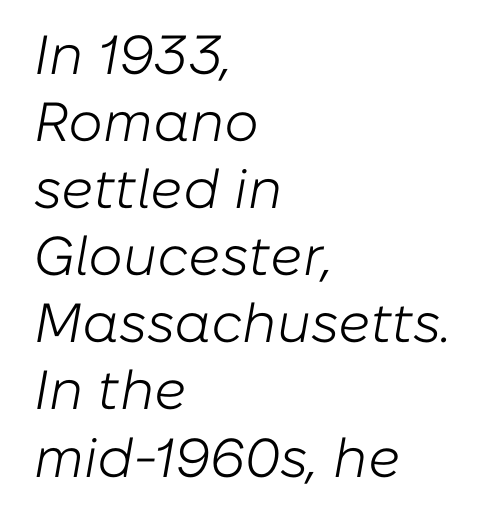
{"italic": "yes", "lean": "right", "slant_degrees": 10, "bold": "no", "weight": "light", "width": "normal", "stroke_contrast": "low", "x_height": "medium", "monospaced": "no", "underline": "no", "align": "left", "line_spacing_ratio": 1.22, "letter_spacing": "normal", "letter_spacing_em": 0.0, "glyph_px": 55}
